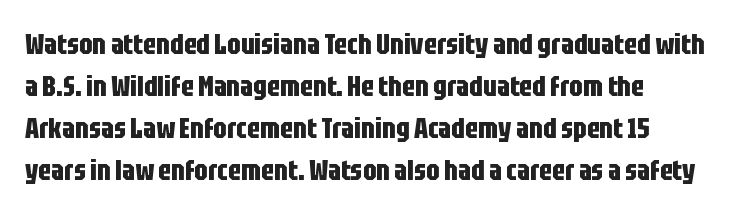
Style check: upright. Emphasis by weight is at full strength: bold. Horizontal bands of white between lines are of average thickness. Unmarked baselines from the first word to the last. Here the designer chose a conventional face with non-uniform glyph widths. This sample uses a sans-serif face.
